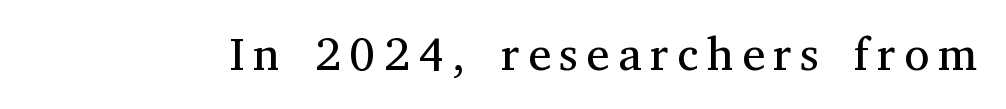
The image shows 46 px regular-weight serif type, upright; set not underlined; medium stroke contrast and a medium x-height.
